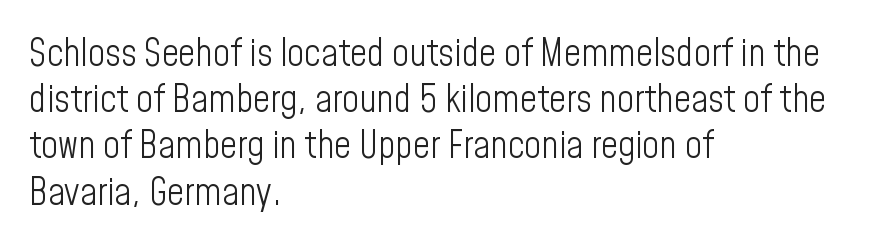
{"serif": "no", "italic": "no", "bold": "no", "weight": "light", "width": "condensed", "stroke_contrast": "low", "x_height": "medium", "monospaced": "no", "underline": "no", "align": "left", "line_spacing": "normal", "line_spacing_ratio": 1.25, "letter_spacing": "normal", "letter_spacing_em": 0.0, "glyph_px": 37}
